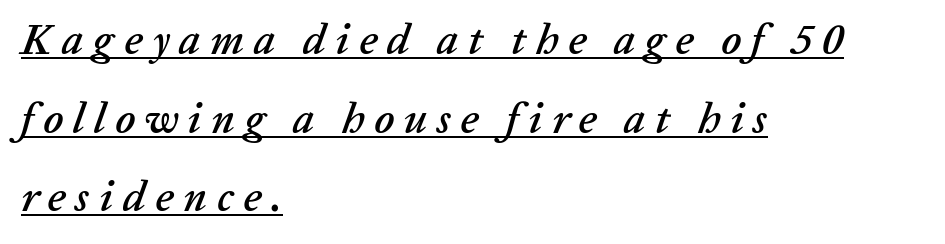
Q: Is the text italic (slanted)? A: Yes, it leans right by about 20 degrees.
Q: Is the text underlined? A: Yes.
Q: How is the paragraph aligned? A: Left-aligned.
Q: Is the spacing between letters normal or unusually wide? A: Unusually wide.
Q: Width (condensed, normal, or wide)? A: Normal.
Q: Stroke contrast? A: Low.
Q: x-height? A: Medium.
Q: Monospaced? A: No.
